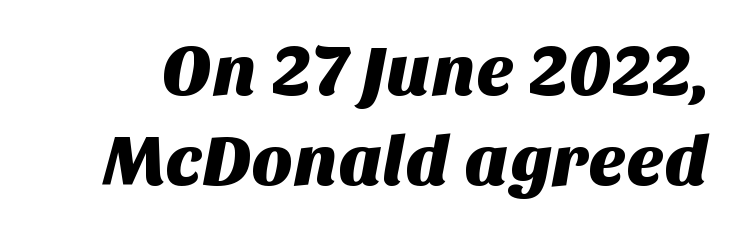
{"serif": "no", "width": "normal", "stroke_contrast": "medium", "x_height": "large", "monospaced": "no", "underline": "no", "line_spacing": "normal", "line_spacing_ratio": 1.27, "letter_spacing": "normal", "letter_spacing_em": 0.0, "glyph_px": 71}
